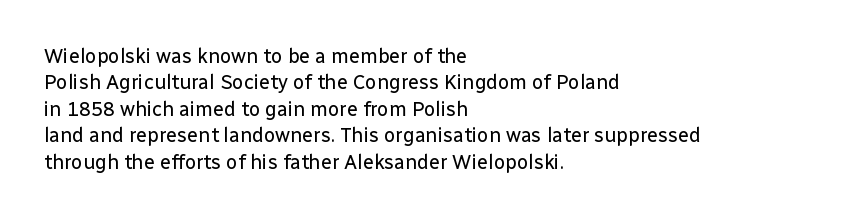
The image shows 20 px text type, upright; set left-aligned, normal line spacing (1.32x), normal letter spacing, not underlined.
